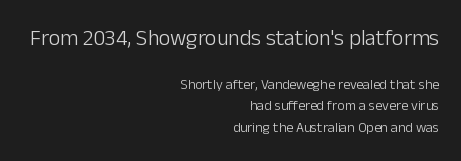
The cut favours lightness, reaching ordinary text weight at its darkest. The space beneath each line is pristine and unruled. Posture: upright roman. The vertical gap from one line to the next is medium.
